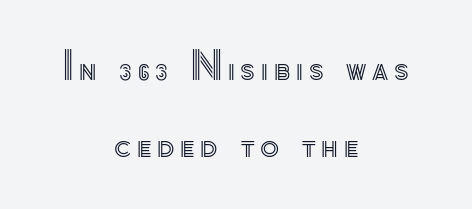
Quick note: interline space is abundant. Only glyphs here, with clear space below each row. Casual observation: everything's sitting right in the middle. The lettering stays uniformly vertical, giving the passage a roman look. You could not count columns in this text — the font is proportionally spaced.
